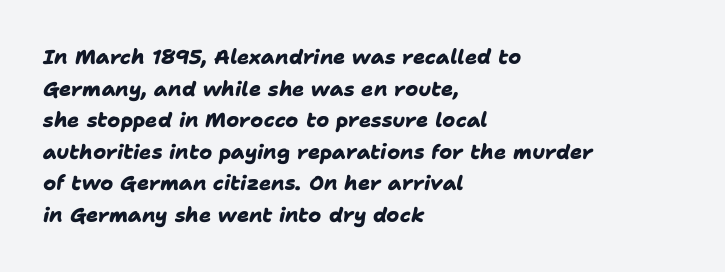
The baseline area is clear. This block has exactly the height ordinary leading produces. The letters sit at their default tracking, neither squeezed nor spread. If you drew a ruler down the left edge, every line would touch it. Set as a true bold cut, around the 700 mark.
